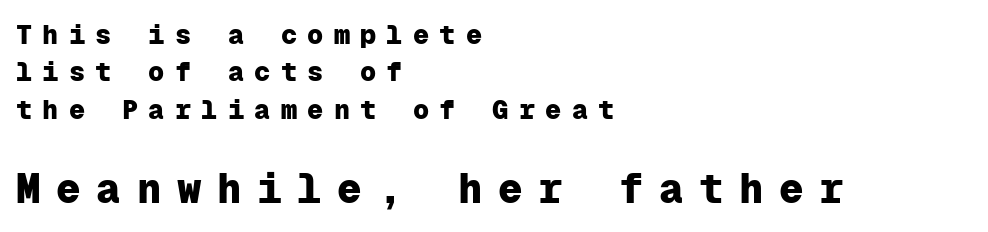
The image shows 41 px heavy sans-serif type, upright, monospaced; set left-aligned, normal line spacing (1.38x), unusually wide letter spacing (+0.38 em), not underlined; the second (bottom) block is 1.52x larger; low stroke contrast and a medium x-height.
